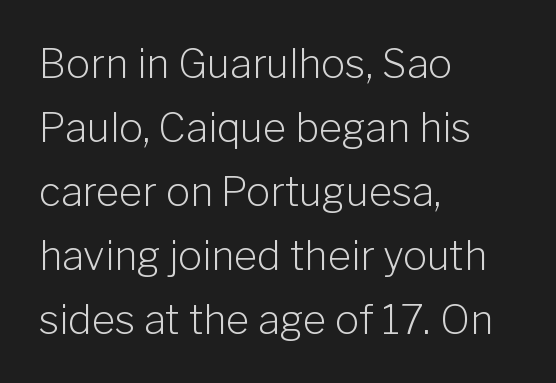
The image shows 40 px light sans-serif type, upright; set left-aligned, normal line spacing (1.6x), normal letter spacing, not underlined; low stroke contrast and a medium x-height.
